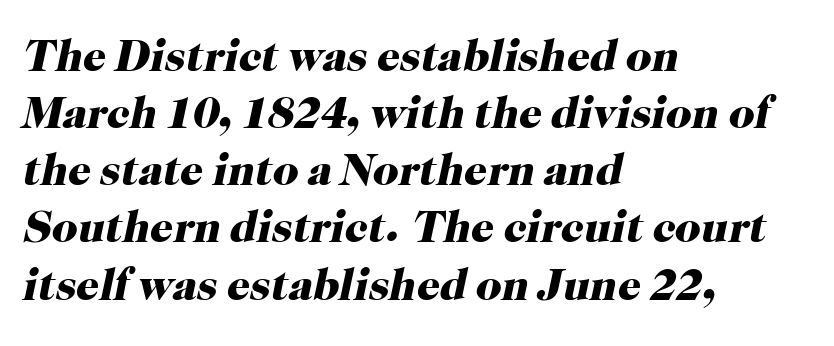
The image shows 45 px heavy serif type, italic (leaning right); set left-aligned, normal line spacing (1.27x), normal letter spacing, not underlined; high stroke contrast and a medium x-height.
